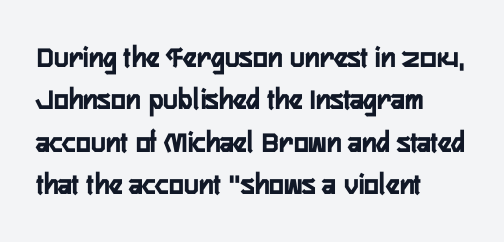
The image shows 31 px condensed sans-serif type, upright; set left-aligned, normal line spacing (1.37x), normal letter spacing, not underlined; low stroke contrast and a medium x-height.
